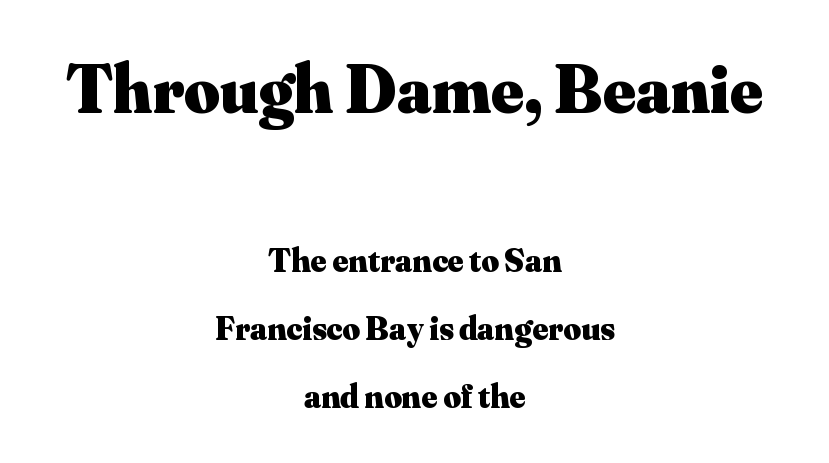
Proportional: the letters do not fall into vertical columns. No word sits above an underline. Leading is clearly above the norm, producing a sparse column. Emphasis by weight is at full strength: bold. The horizontal fit of the characters is conventional and even.
